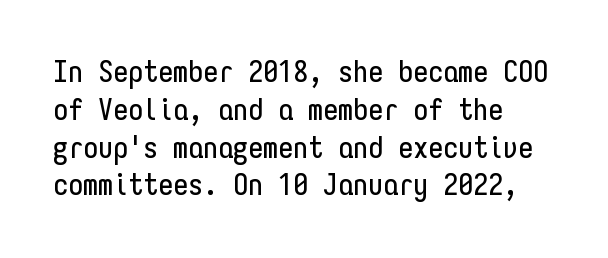
The image shows 30 px condensed sans-serif type, upright, monospaced; set left-aligned, normal line spacing (1.26x), normal letter spacing, not underlined; low stroke contrast and a medium x-height.
